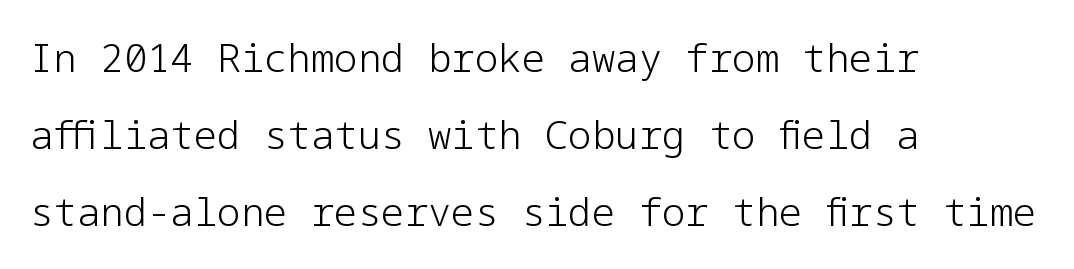
The rag falls on the right side of this text block. Standard letterfit; no display-style spreading of the glyphs. These glyphs show unthickened strokes, regular width or finer. Rule under the text: the space is simply empty. What kind of face is this? One without serifs — a sans. When letters stand straight like this, we call the style roman or upright.
